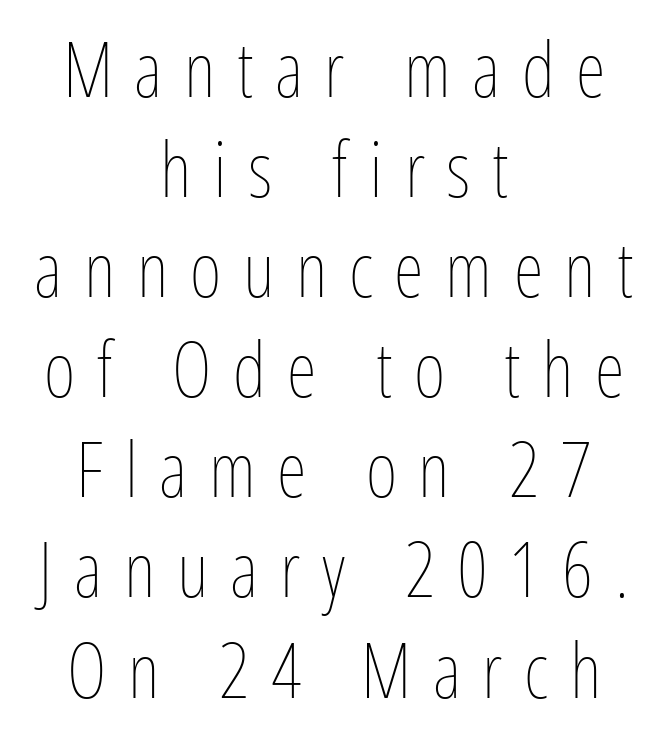
Q: Is the text bold? A: No.
Q: Is the text italic (slanted)? A: No, it is upright.
Q: Is the text underlined? A: No.
Q: How is the paragraph aligned? A: Centered.
Q: Is the spacing between letters normal or unusually wide? A: Unusually wide.
Q: Is the spacing between lines tight, normal or loose? A: Normal.
Q: Width (condensed, normal, or wide)? A: Condensed.
Q: Stroke contrast? A: Low.
Q: x-height? A: Medium.
Q: Monospaced? A: No.
